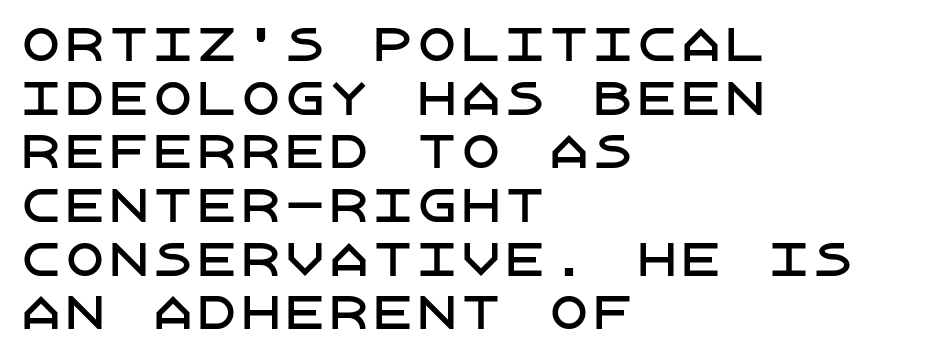
I'd call this a sans setting — the letters go barefoot. This rendering leaves character spacing at its baseline value. This rendering features lettering with no underline. Each line starts at the same left margin while the right side varies. Upright lettering throughout.
